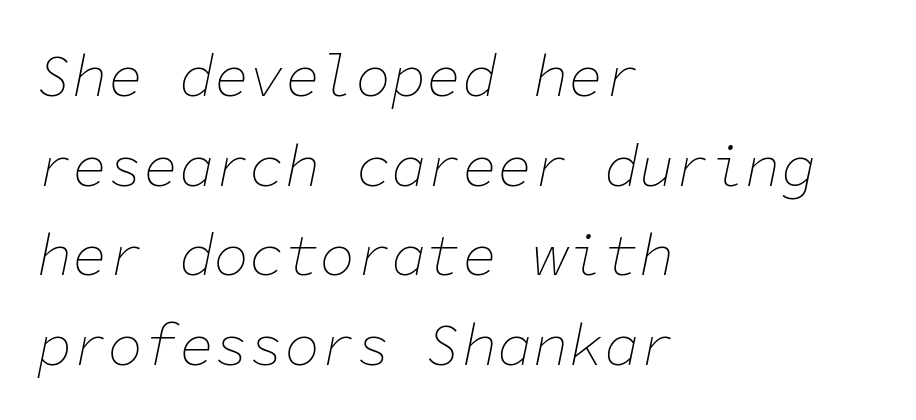
Q: Is the text bold? A: No.
Q: Is the text italic (slanted)? A: Yes, it leans right by about 11 degrees.
Q: Is the text underlined? A: No.
Q: How is the paragraph aligned? A: Left-aligned.
Q: Is the spacing between letters normal or unusually wide? A: Normal.
Q: Is the spacing between lines tight, normal or loose? A: Normal.
Q: Width (condensed, normal, or wide)? A: Normal.
Q: Stroke contrast? A: Low.
Q: x-height? A: Medium.
Q: Monospaced? A: Yes.
